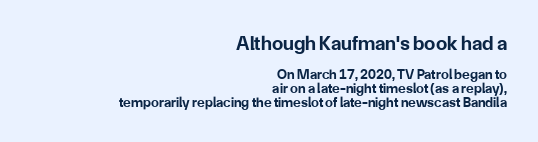
Characters follow at the spacing the type designer built in. Notice how thick the strokes are: this is what a full bold looks like. The area under the type is left untouched. One-word summary of the alignment: right. Ascenders rise straight up at ninety degrees.
